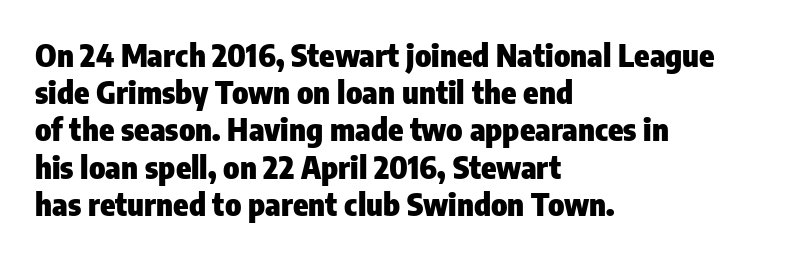
{"serif": "no", "italic": "no", "bold": "yes", "weight": "heavy", "width": "condensed", "stroke_contrast": "low", "x_height": "medium", "monospaced": "no", "underline": "no", "align": "left", "line_spacing_ratio": 1.2, "letter_spacing": "normal", "letter_spacing_em": 0.0, "glyph_px": 31}
